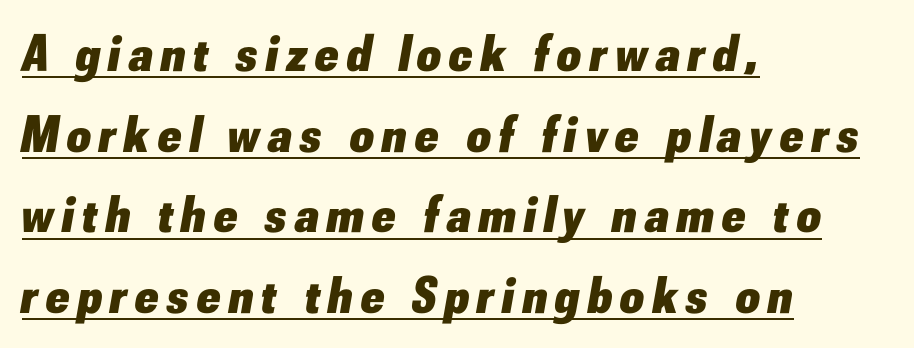
The image shows 52 px heavy type, italic (leaning right); set left-aligned, normal line spacing (1.55x), underlined; low stroke contrast and a small x-height.
